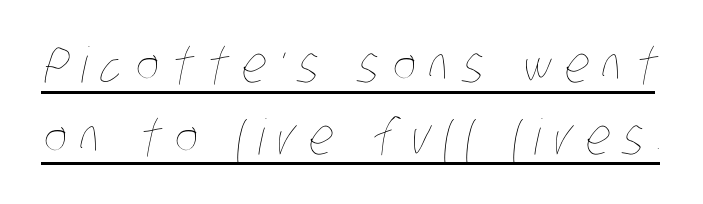
You could not count columns in this text — the font is proportionally spaced. The passage shown is not bold in any degree. These lines have a slow, spaced-out rhythm from letter to letter. The rows are spaced the way most documents space them. The face used here appears with an underline applied.
